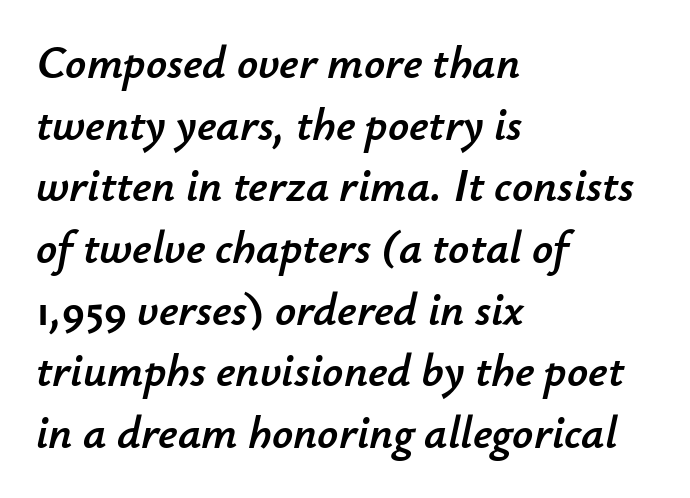
{"italic": "yes", "lean": "right", "slant_degrees": 12, "width": "normal", "stroke_contrast": "low", "x_height": "small", "monospaced": "no", "underline": "no", "align": "left", "line_spacing": "normal", "line_spacing_ratio": 1.34, "letter_spacing": "normal", "letter_spacing_em": 0.0, "glyph_px": 46}
